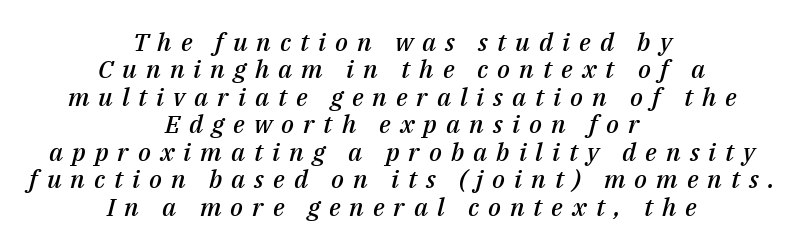
The image shows 25 px text type, italic (leaning right); set centered, tight line spacing (1.1x), unusually wide letter spacing (+0.36 em), not underlined.
